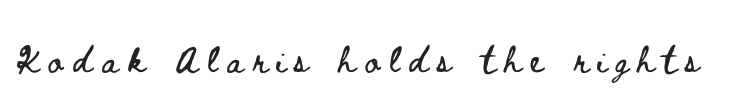
The specimen omits any rule beneath the text block's lines. You could only call the tracking loose — the letters float apart. Spacing verdict: proportional, widths tailored to each character.
